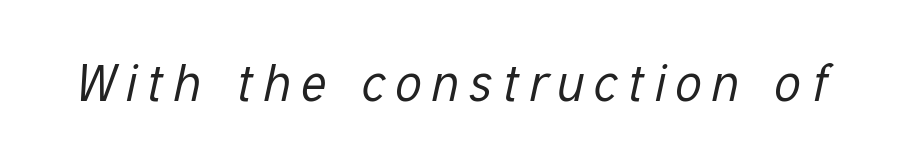
The image shows 52 px regular-weight, condensed type, italic (leaning right); set not underlined; low stroke contrast and a medium x-height.
